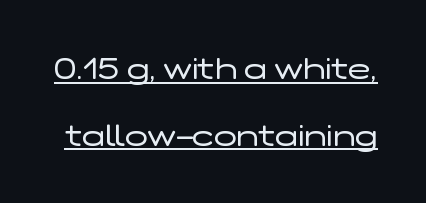
{"serif": "no", "italic": "no", "bold": "no", "weight": "regular", "width": "wide", "stroke_contrast": "low", "x_height": "medium", "monospaced": "no", "underline": "yes", "line_spacing": "loose", "line_spacing_ratio": 2.23, "letter_spacing": "normal", "letter_spacing_em": 0.0, "glyph_px": 30}
